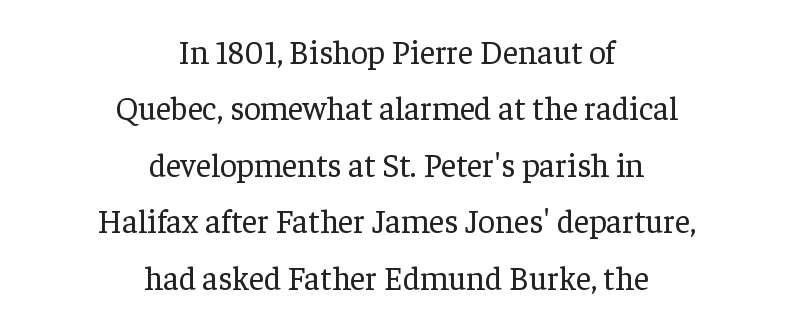
The image shows 33 px regular-weight serif type, upright; set centered, line spacing 1.71x, normal letter spacing, not underlined; low stroke contrast and a medium x-height.
